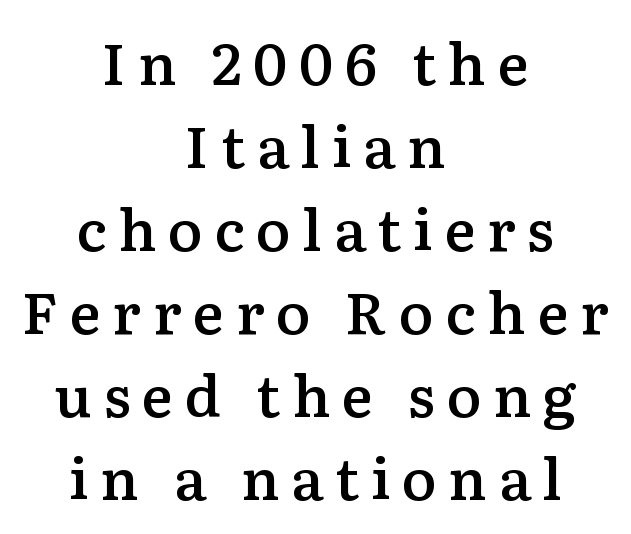
The image shows 58 px semibold serif type, upright; set centered, normal line spacing (1.43x), unusually wide letter spacing (+0.2 em), not underlined; low stroke contrast and a medium x-height.
